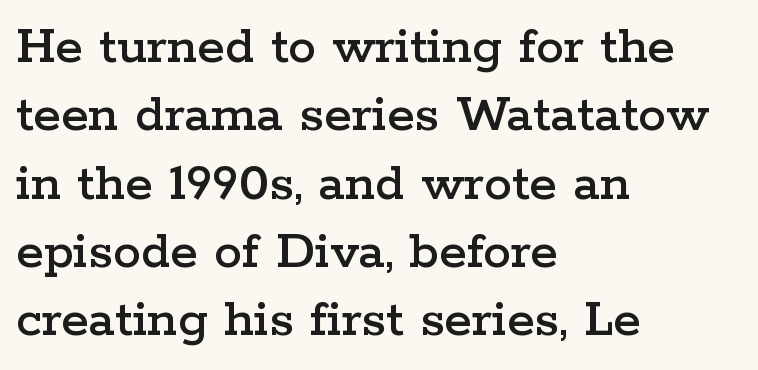
{"serif": "yes", "italic": "no", "width": "wide", "stroke_contrast": "low", "x_height": "medium", "monospaced": "no", "underline": "no", "align": "left", "line_spacing_ratio": 1.22, "letter_spacing": "normal", "letter_spacing_em": 0.0, "glyph_px": 56}
